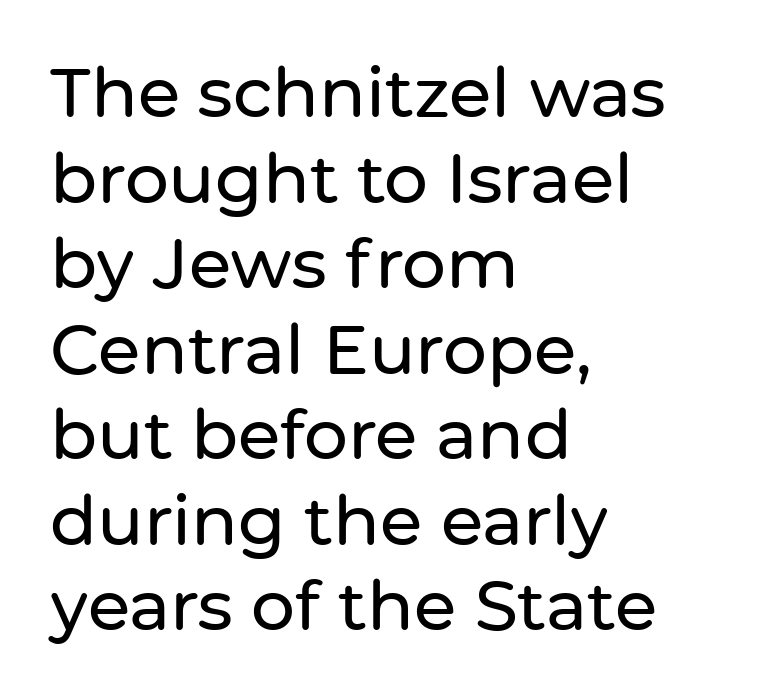
Spacing verdict: proportional, widths tailored to each character. The font family rendered here belongs to the sans-serif group. Leftover space on each line is placed entirely after the last word. Each word holds together tightly as a unit, with standard inter-letter gaps. No word sits above an underline. Notice how the stems are strictly vertical — no italics here.
